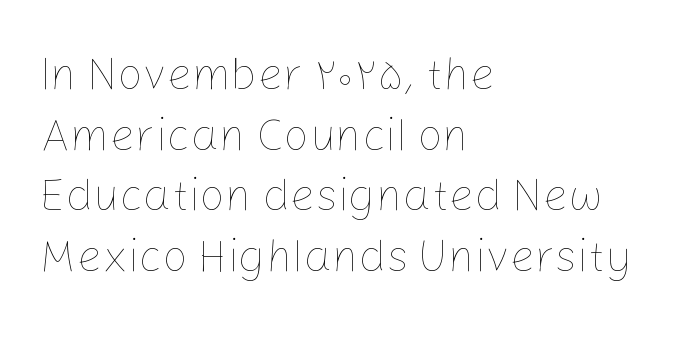
{"italic": "no", "bold": "no", "weight": "thin", "width": "normal", "stroke_contrast": "low", "x_height": "medium", "monospaced": "no", "underline": "no", "align": "left", "line_spacing": "normal", "line_spacing_ratio": 1.35, "letter_spacing": "normal", "letter_spacing_em": 0.0, "glyph_px": 45}
